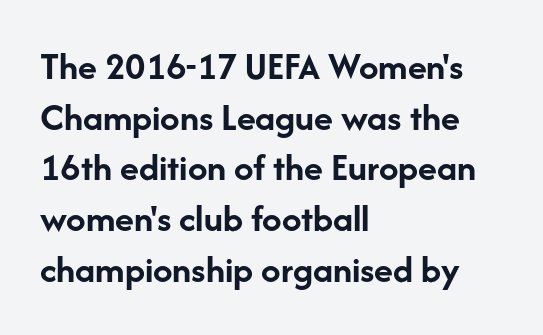
Every character sits straight up, as roman type does. The lines in this sample share a left origin and differ only in where they stop. A normal amount of white space separates one row of letters from the next. Honestly, the letter spacing is just normal — you wouldn't notice it. A clean baseline with only descenders dipping below it. The face used here is proportionally spaced, like ordinary book or web type.
